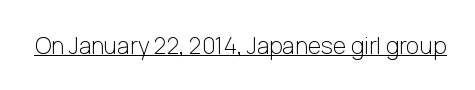
The image shows 23 px text type, upright; set normal letter spacing, underlined.
